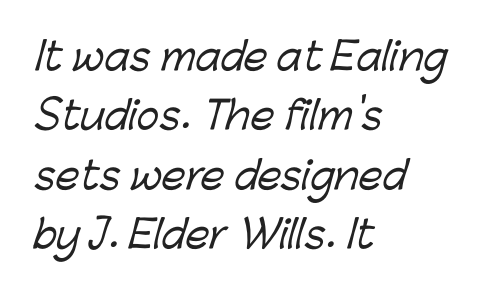
Each letter keeps its own natural width here, so spacing adapts to shape. Casual observation: everything's shoved over to the left. How would I describe the line gaps? Plain and ordinary. Caption: standard tracking, unaltered. These lines are composed in type without serifs. The words here are not underlined.
